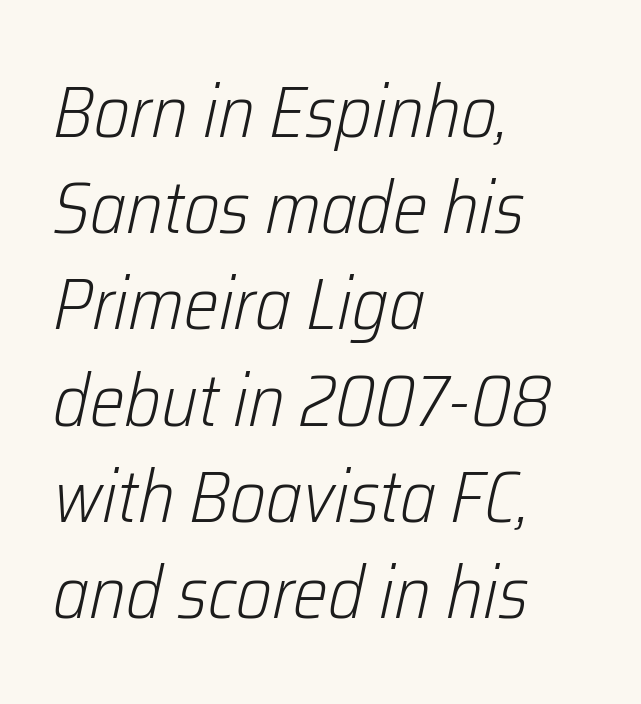
Q: Is the text bold? A: No.
Q: Is the text italic (slanted)? A: Yes, it leans right by about 12 degrees.
Q: Is the text underlined? A: No.
Q: How is the paragraph aligned? A: Left-aligned.
Q: Is the spacing between letters normal or unusually wide? A: Normal.
Q: Is the spacing between lines tight, normal or loose? A: Normal.
Q: Width (condensed, normal, or wide)? A: Condensed.
Q: Stroke contrast? A: Low.
Q: x-height? A: Medium.
Q: Monospaced? A: No.
